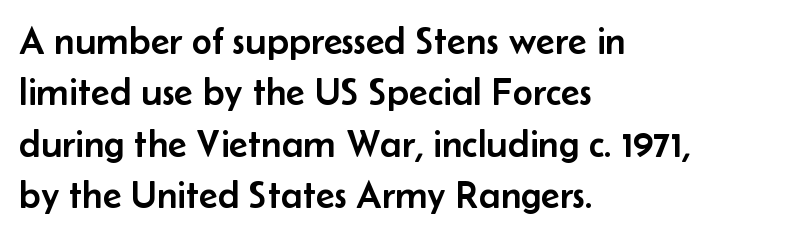
Q: Is the text italic (slanted)? A: No, it is upright.
Q: Is the typeface a serif or a sans-serif typeface? A: Sans-serif.
Q: Is the text underlined? A: No.
Q: How is the paragraph aligned? A: Left-aligned.
Q: Is the spacing between letters normal or unusually wide? A: Normal.
Q: Is the spacing between lines tight, normal or loose? A: Normal.
Q: Width (condensed, normal, or wide)? A: Normal.
Q: Stroke contrast? A: Low.
Q: x-height? A: Small.
Q: Monospaced? A: No.
